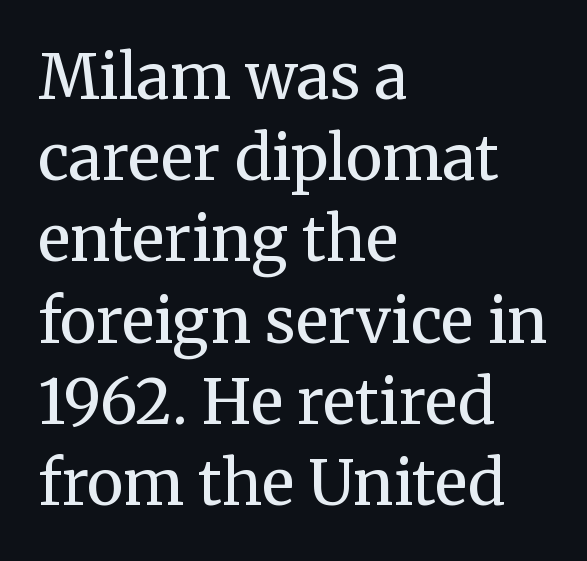
Q: Is the text bold? A: No.
Q: Is the text italic (slanted)? A: No, it is upright.
Q: Is the typeface a serif or a sans-serif typeface? A: Serif.
Q: Is the text underlined? A: No.
Q: How is the paragraph aligned? A: Left-aligned.
Q: Is the spacing between letters normal or unusually wide? A: Normal.
Q: Is the spacing between lines tight, normal or loose? A: Normal.
Q: Width (condensed, normal, or wide)? A: Normal.
Q: Stroke contrast? A: Medium.
Q: x-height? A: Medium.
Q: Monospaced? A: No.
